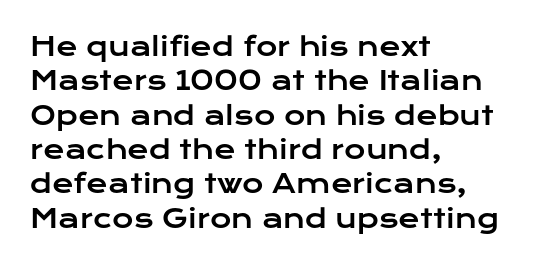
{"italic": "no", "underline": "no", "align": "left", "line_spacing": "normal", "line_spacing_ratio": 1.32, "letter_spacing": "normal", "letter_spacing_em": 0.0, "glyph_px": 26}
